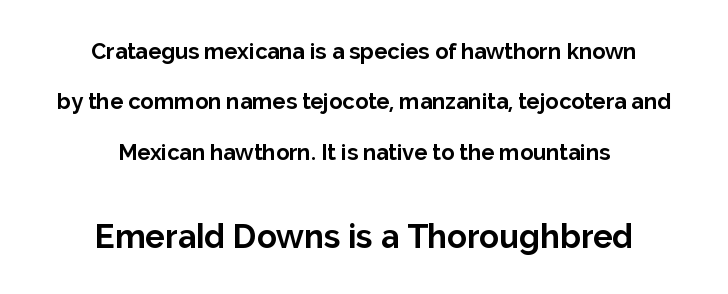
{"serif": "no", "italic": "no", "bold": "yes", "weight": "bold", "width": "normal", "stroke_contrast": "low", "x_height": "medium", "monospaced": "no", "underline": "no", "align": "center", "line_spacing": "loose", "line_spacing_ratio": 2.29, "letter_spacing": "normal", "letter_spacing_em": 0.0, "larger_block": "second", "size_ratio": 1.5, "glyph_px": 33}
